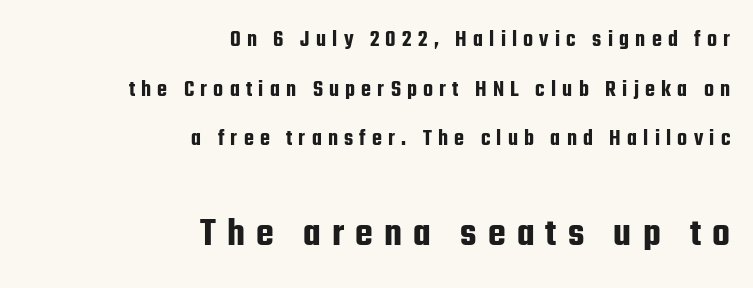
The image shows 41 px condensed sans-serif type, upright; set right-aligned, loose line spacing (2.16x), unusually wide letter spacing (+0.27 em), not underlined; the second (bottom) block is 1.78x larger; low stroke contrast and a medium x-height.
